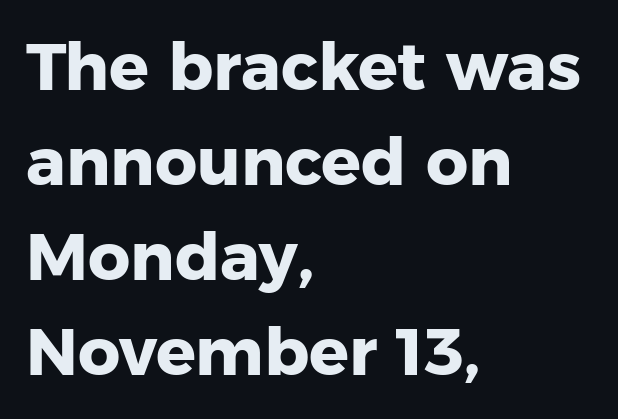
{"serif": "no", "italic": "no", "bold": "yes", "weight": "heavy", "width": "normal", "stroke_contrast": "low", "x_height": "medium", "monospaced": "no", "underline": "no", "align": "left", "line_spacing": "normal", "line_spacing_ratio": 1.44, "letter_spacing": "normal", "letter_spacing_em": 0.0, "glyph_px": 66}
